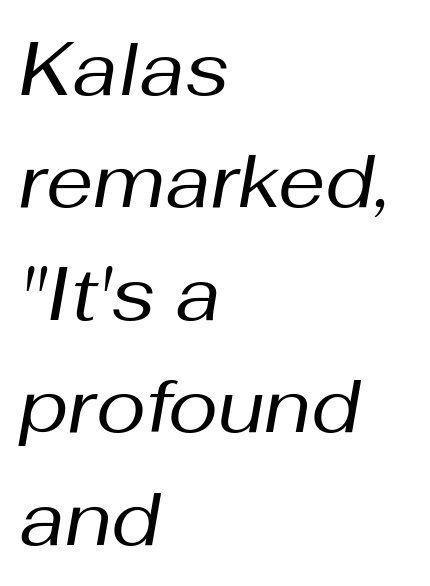
Q: Is the text bold? A: No.
Q: Is the text italic (slanted)? A: Yes, it leans right by about 10 degrees.
Q: Is the text underlined? A: No.
Q: How is the paragraph aligned? A: Left-aligned.
Q: Is the spacing between letters normal or unusually wide? A: Normal.
Q: Is the spacing between lines tight, normal or loose? A: Normal.
Q: Width (condensed, normal, or wide)? A: Normal.
Q: Stroke contrast? A: Medium.
Q: x-height? A: Medium.
Q: Monospaced? A: No.
